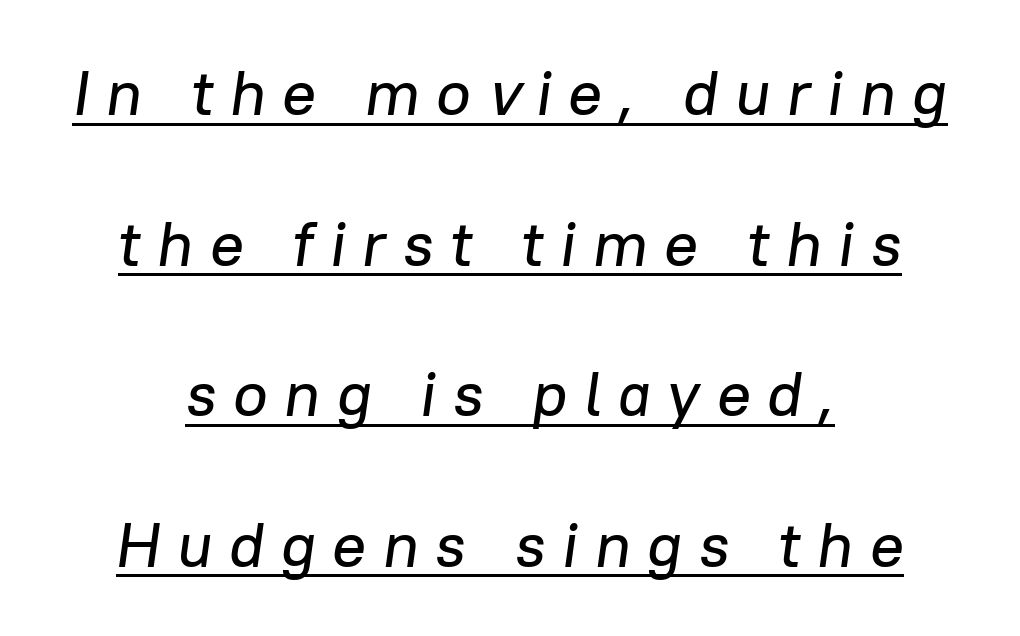
The image shows 63 px text type, italic (leaning right); set centered, loose line spacing (2.39x), unusually wide letter spacing (+0.26 em), underlined; low stroke contrast and a medium x-height.
